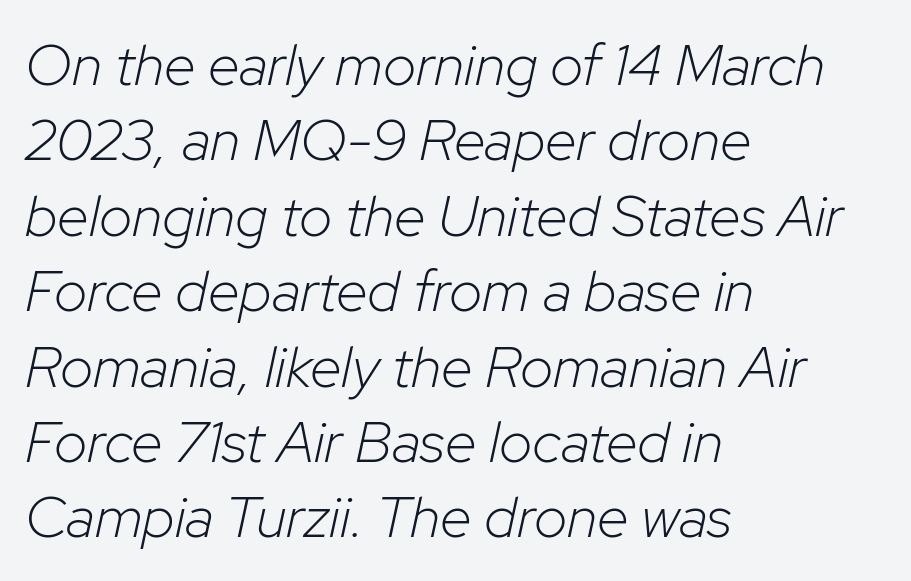
Q: Is the text bold? A: No.
Q: Is the text italic (slanted)? A: Yes, it leans right by about 12 degrees.
Q: Is the text underlined? A: No.
Q: How is the paragraph aligned? A: Left-aligned.
Q: Is the spacing between letters normal or unusually wide? A: Normal.
Q: Is the spacing between lines tight, normal or loose? A: Normal.
Q: Width (condensed, normal, or wide)? A: Normal.
Q: Stroke contrast? A: Low.
Q: x-height? A: Medium.
Q: Monospaced? A: No.
